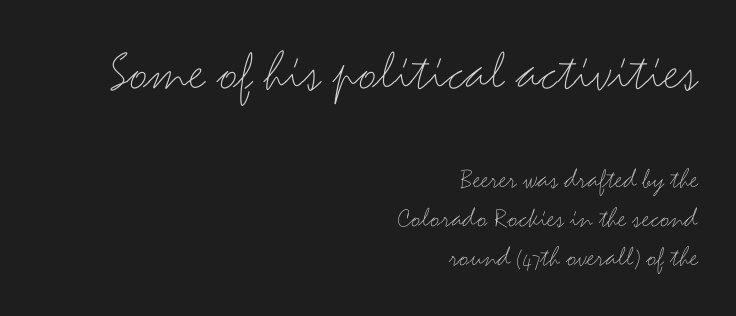
The image shows 58 px thin, wide sans-serif type; set right-aligned, normal line spacing (1.34x), normal letter spacing, not underlined; the first (top) block is 2.0x larger; medium stroke contrast and a small x-height.
